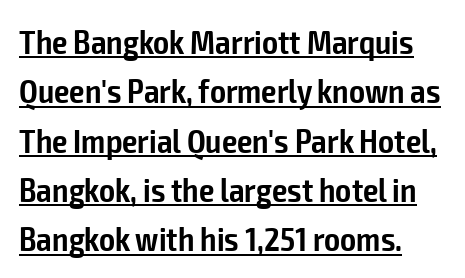
{"serif": "no", "italic": "no", "bold": "semi", "weight": "semibold", "width": "condensed", "stroke_contrast": "low", "x_height": "medium", "monospaced": "no", "underline": "yes", "align": "left", "line_spacing": "normal", "line_spacing_ratio": 1.45, "letter_spacing": "normal", "letter_spacing_em": 0.0, "glyph_px": 34}
